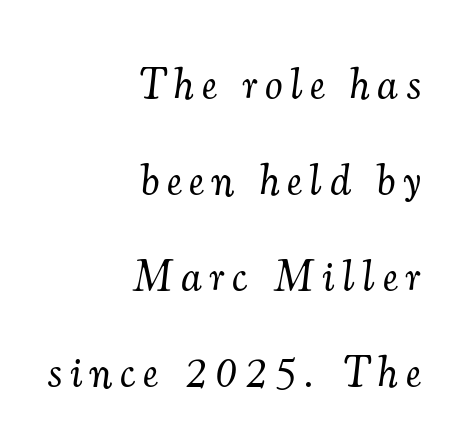
Q: Is the text bold? A: No.
Q: Is the text italic (slanted)? A: Yes, it leans right by about 7 degrees.
Q: Is the typeface a serif or a sans-serif typeface? A: Serif.
Q: Is the text underlined? A: No.
Q: How is the paragraph aligned? A: Right-aligned.
Q: Is the spacing between lines tight, normal or loose? A: Loose.
Q: Width (condensed, normal, or wide)? A: Normal.
Q: Stroke contrast? A: Medium.
Q: x-height? A: Small.
Q: Monospaced? A: No.
